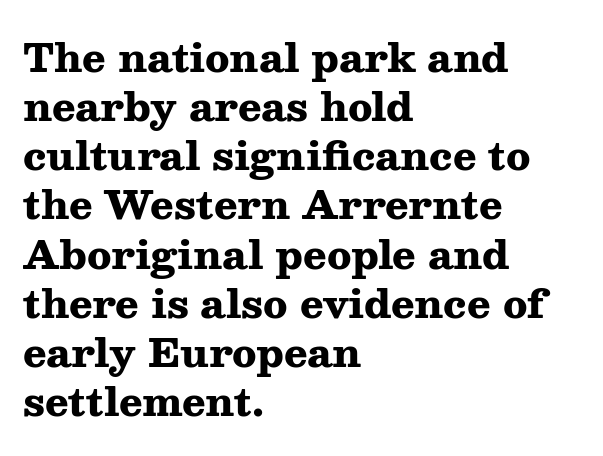
Q: Is the text bold? A: Yes.
Q: Is the text italic (slanted)? A: No, it is upright.
Q: Is the typeface a serif or a sans-serif typeface? A: Serif.
Q: Is the text underlined? A: No.
Q: How is the paragraph aligned? A: Left-aligned.
Q: Is the spacing between letters normal or unusually wide? A: Normal.
Q: Is the spacing between lines tight, normal or loose? A: Normal.
Q: Width (condensed, normal, or wide)? A: Wide.
Q: Stroke contrast? A: Medium.
Q: x-height? A: Medium.
Q: Monospaced? A: No.
